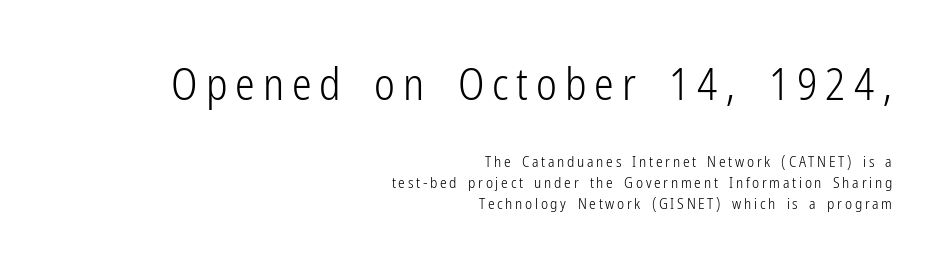
The image shows 44 px light, condensed sans-serif type, upright; set right-aligned, normal line spacing (1.42x), not underlined; the first (top) block is 2.93x larger; low stroke contrast and a medium x-height.
